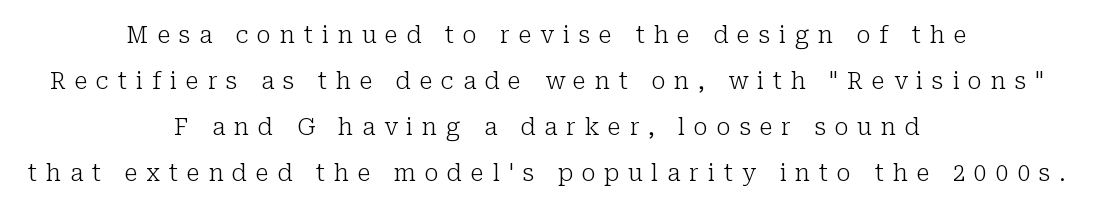
{"italic": "no", "bold": "no", "underline": "no", "align": "center", "line_spacing": "loose", "line_spacing_ratio": 2.0, "letter_spacing": "wide", "letter_spacing_em": 0.38, "glyph_px": 23}
